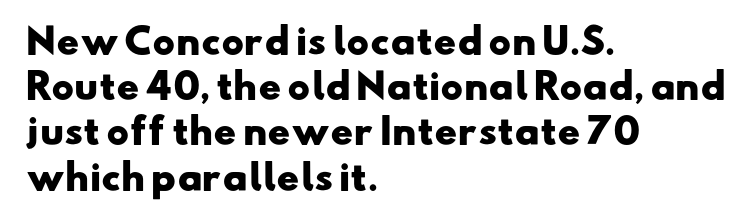
{"serif": "no", "bold": "yes", "weight": "heavy", "width": "wide", "stroke_contrast": "low", "x_height": "small", "monospaced": "no", "underline": "no", "align": "left", "line_spacing": "normal", "line_spacing_ratio": 1.33, "letter_spacing": "normal", "letter_spacing_em": 0.0, "glyph_px": 34}
